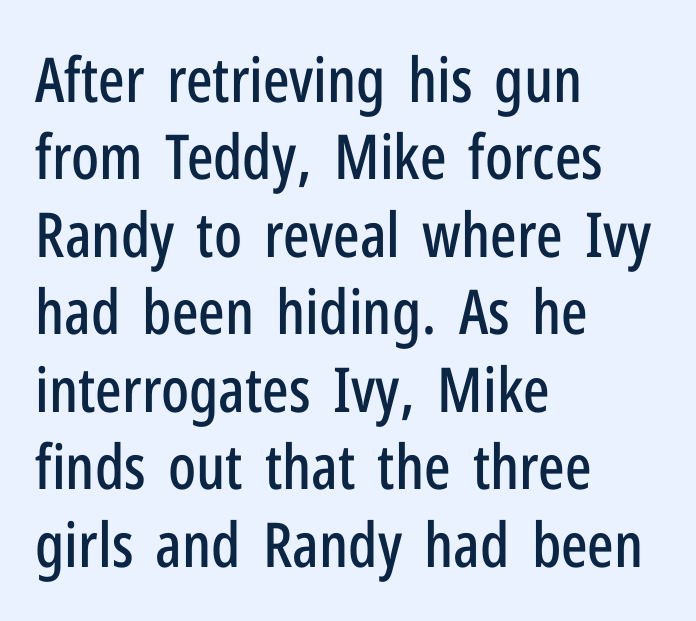
The space between consecutive lines is moderate. The letters sit at their default tracking, neither squeezed nor spread. Is this a fixed-width face? No — the glyphs have proportional, varying widths. Are there feet on the stems? There aren't — it's a sans.
